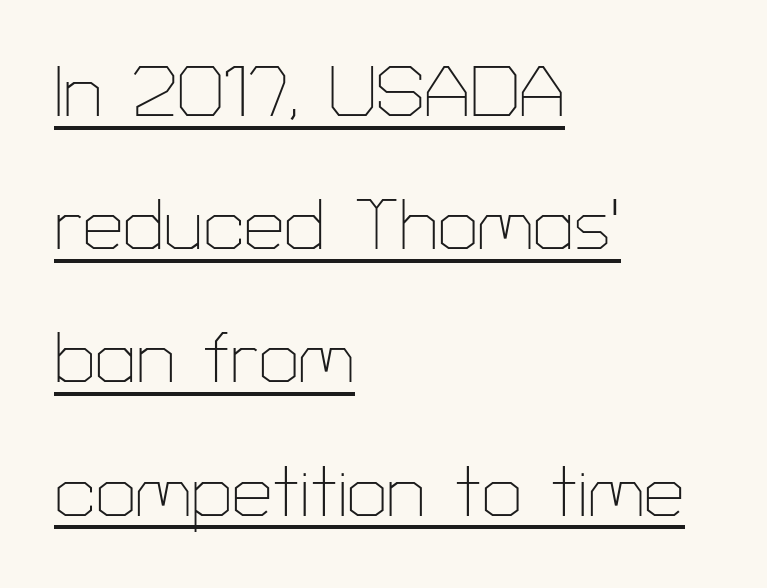
The image shows 72 px thin sans-serif type, upright; set left-aligned, line spacing 1.85x, normal letter spacing, underlined; low stroke contrast and a medium x-height.
